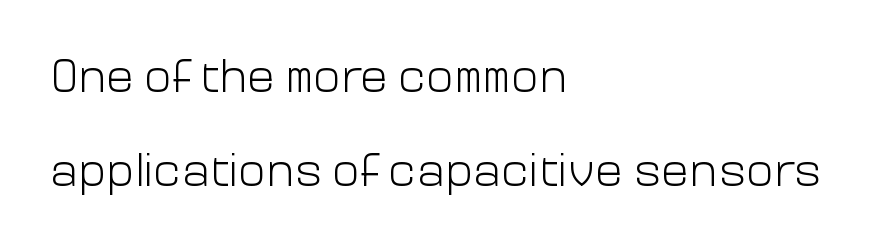
{"serif": "no", "italic": "no", "bold": "no", "weight": "light", "width": "normal", "stroke_contrast": "low", "x_height": "medium", "monospaced": "no", "underline": "no", "align": "left", "line_spacing": "loose", "line_spacing_ratio": 2.01, "letter_spacing": "normal", "letter_spacing_em": 0.0, "glyph_px": 47}
